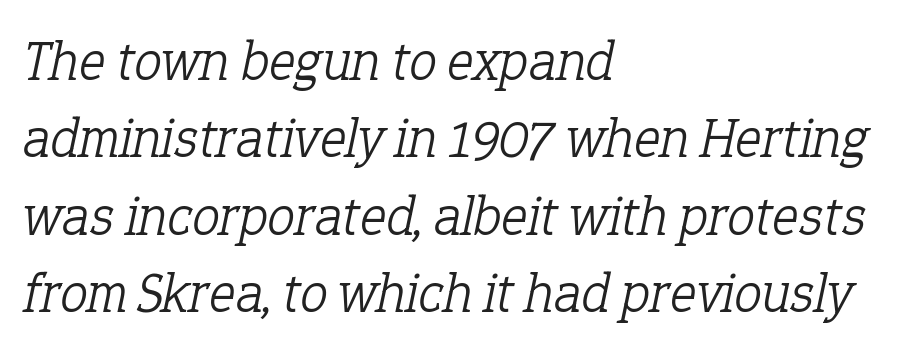
{"serif": "yes", "italic": "yes", "lean": "right", "slant_degrees": 12, "bold": "no", "weight": "light", "width": "normal", "stroke_contrast": "low", "x_height": "medium", "monospaced": "no", "underline": "no", "align": "left", "line_spacing": "normal", "line_spacing_ratio": 1.38, "letter_spacing": "normal", "letter_spacing_em": 0.0, "glyph_px": 56}
